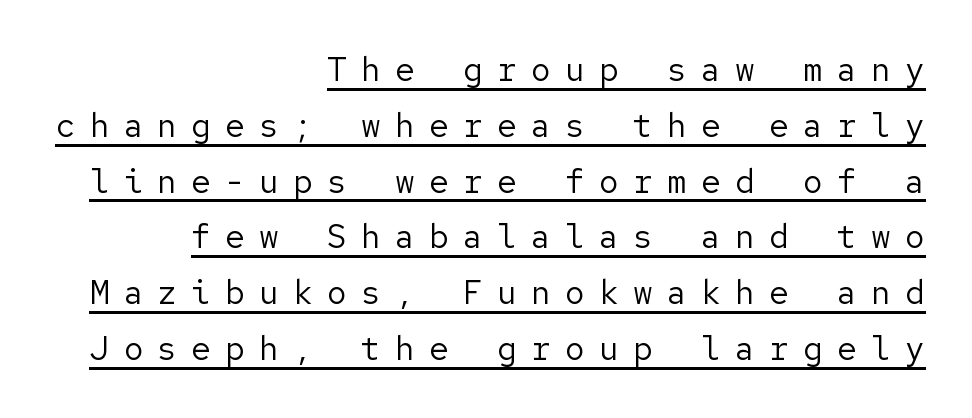
The image shows 33 px regular-weight sans-serif type, upright; set right-aligned, normal line spacing (1.69x), unusually wide letter spacing (+0.43 em), underlined; low stroke contrast and a medium x-height.
